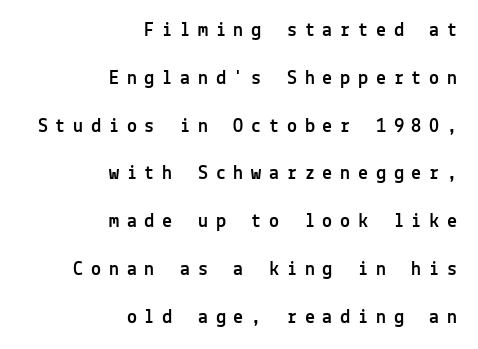
{"italic": "no", "underline": "no", "align": "right", "line_spacing": "loose", "line_spacing_ratio": 2.39, "letter_spacing": "wide", "letter_spacing_em": 0.39, "glyph_px": 20}
